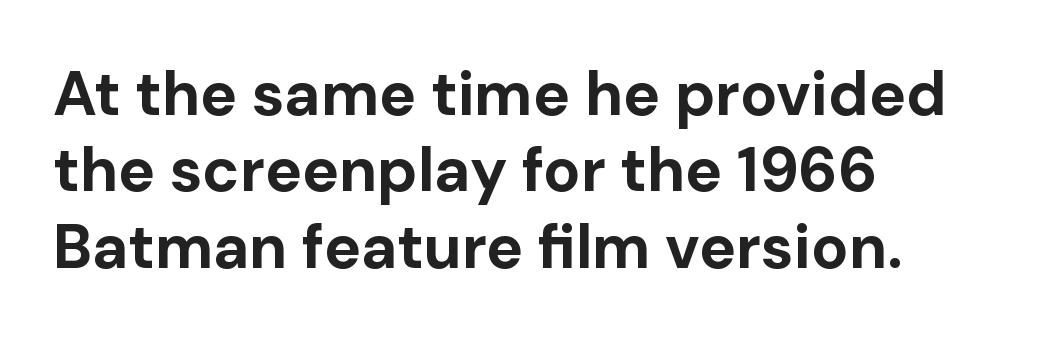
Q: Is the text bold? A: Yes.
Q: Is the text italic (slanted)? A: No, it is upright.
Q: Is the typeface a serif or a sans-serif typeface? A: Sans-serif.
Q: Is the text underlined? A: No.
Q: How is the paragraph aligned? A: Left-aligned.
Q: Is the spacing between letters normal or unusually wide? A: Normal.
Q: Width (condensed, normal, or wide)? A: Normal.
Q: Stroke contrast? A: Low.
Q: x-height? A: Medium.
Q: Monospaced? A: No.
